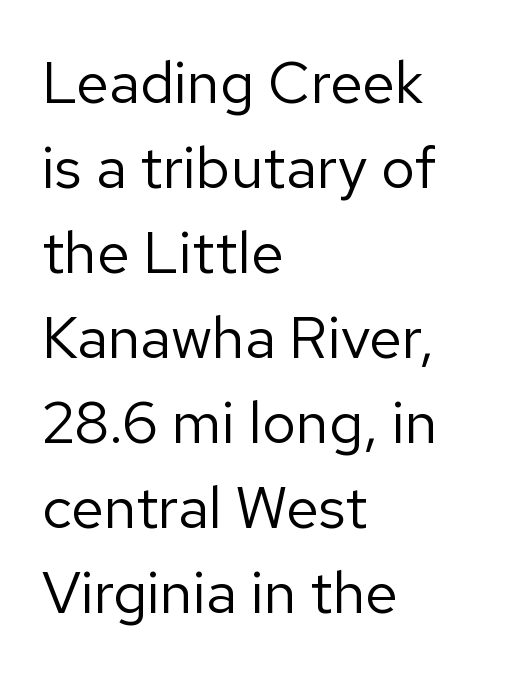
Q: Is the text bold? A: No.
Q: Is the text italic (slanted)? A: No, it is upright.
Q: Is the typeface a serif or a sans-serif typeface? A: Sans-serif.
Q: Is the text underlined? A: No.
Q: How is the paragraph aligned? A: Left-aligned.
Q: Is the spacing between letters normal or unusually wide? A: Normal.
Q: Is the spacing between lines tight, normal or loose? A: Normal.
Q: Width (condensed, normal, or wide)? A: Normal.
Q: Stroke contrast? A: Low.
Q: x-height? A: Medium.
Q: Monospaced? A: No.
